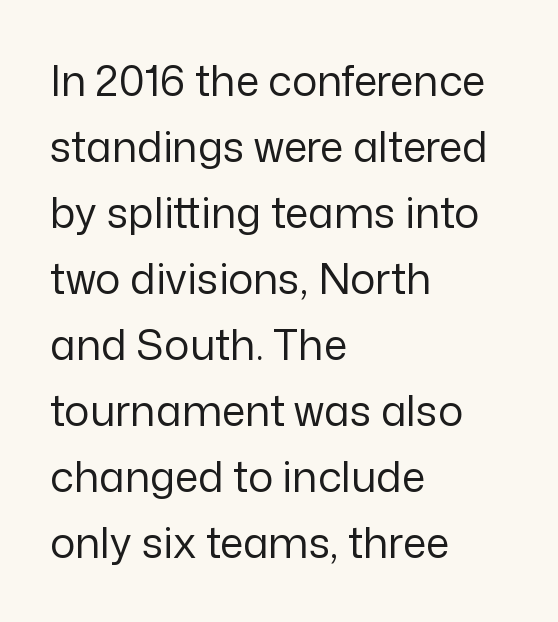
The image shows 42 px regular-weight sans-serif type, upright; set left-aligned, normal line spacing (1.57x), normal letter spacing, not underlined; low stroke contrast and a medium x-height.
